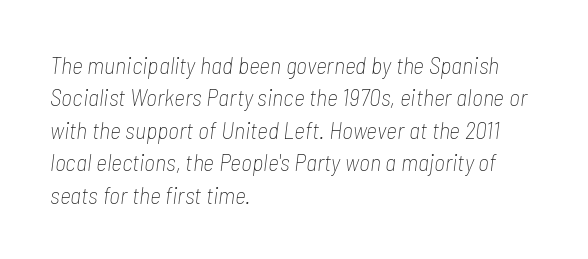
{"italic": "yes", "lean": "right", "slant_degrees": 7, "bold": "no", "underline": "no", "align": "left", "line_spacing": "normal", "line_spacing_ratio": 1.35, "letter_spacing": "normal", "letter_spacing_em": 0.0, "glyph_px": 24}
